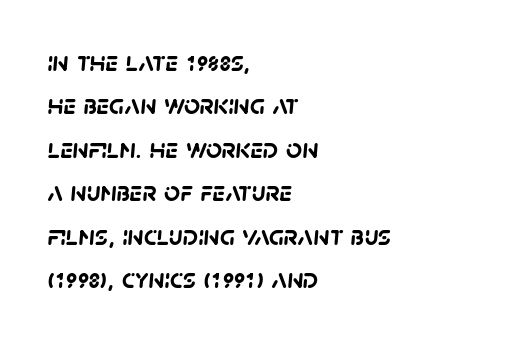
Q: Is the text bold? A: Yes.
Q: Is the typeface a serif or a sans-serif typeface? A: Sans-serif.
Q: Is the text underlined? A: No.
Q: How is the paragraph aligned? A: Left-aligned.
Q: Is the spacing between letters normal or unusually wide? A: Normal.
Q: Is the spacing between lines tight, normal or loose? A: Normal.
Q: Width (condensed, normal, or wide)? A: Normal.
Q: Stroke contrast? A: Low.
Q: x-height? A: Large.
Q: Monospaced? A: No.
